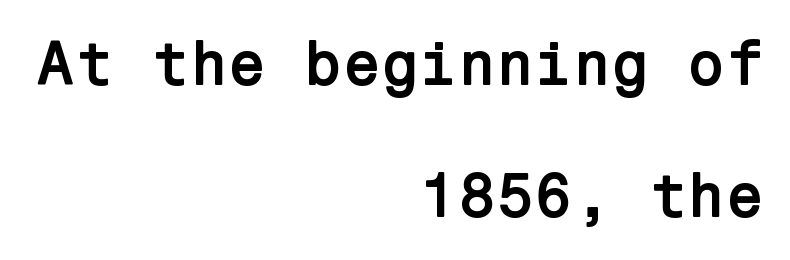
{"serif": "no", "italic": "no", "bold": "yes", "weight": "semibold", "width": "normal", "stroke_contrast": "low", "x_height": "medium", "underline": "no", "align": "right", "line_spacing": "loose", "line_spacing_ratio": 2.13, "letter_spacing": "normal", "letter_spacing_em": 0.0, "glyph_px": 62}
